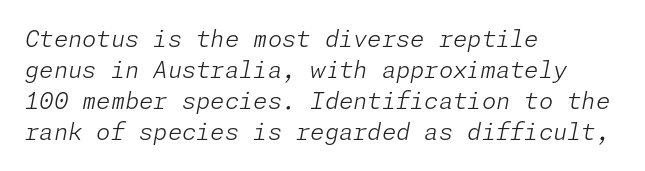
Q: Is the text bold? A: No.
Q: Is the text italic (slanted)? A: Yes, it leans right by about 11 degrees.
Q: Is the text underlined? A: No.
Q: How is the paragraph aligned? A: Left-aligned.
Q: Is the spacing between letters normal or unusually wide? A: Normal.
Q: Is the spacing between lines tight, normal or loose? A: Normal.
